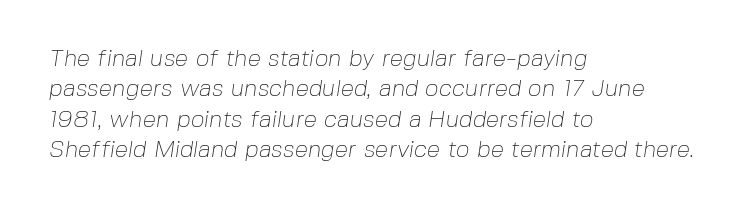
Q: Is the text bold? A: No.
Q: Is the text underlined? A: No.
Q: How is the paragraph aligned? A: Left-aligned.
Q: Is the spacing between letters normal or unusually wide? A: Normal.
Q: Is the spacing between lines tight, normal or loose? A: Normal.
